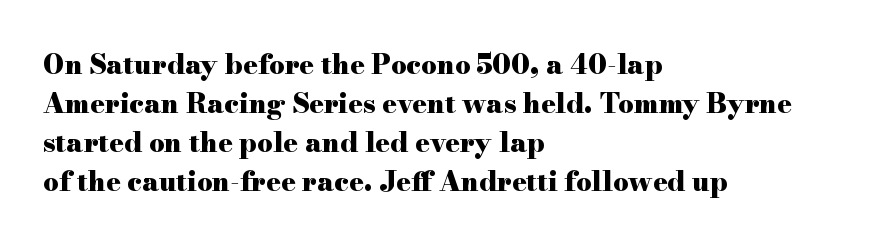
The image shows 27 px bold type, upright; set left-aligned, normal line spacing (1.44x), normal letter spacing, not underlined.
